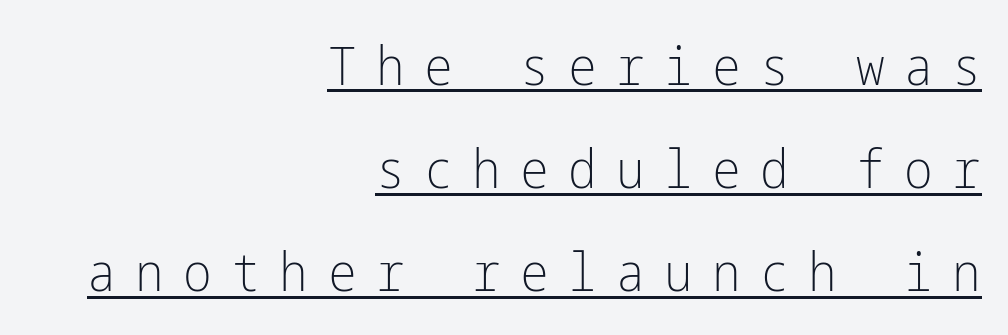
Q: Is the text bold? A: No.
Q: Is the text italic (slanted)? A: No, it is upright.
Q: Is the typeface a serif or a sans-serif typeface? A: Sans-serif.
Q: Is the text underlined? A: Yes.
Q: How is the paragraph aligned? A: Right-aligned.
Q: Is the spacing between letters normal or unusually wide? A: Unusually wide.
Q: Is the spacing between lines tight, normal or loose? A: Loose.
Q: Width (condensed, normal, or wide)? A: Condensed.
Q: Stroke contrast? A: Low.
Q: x-height? A: Medium.
